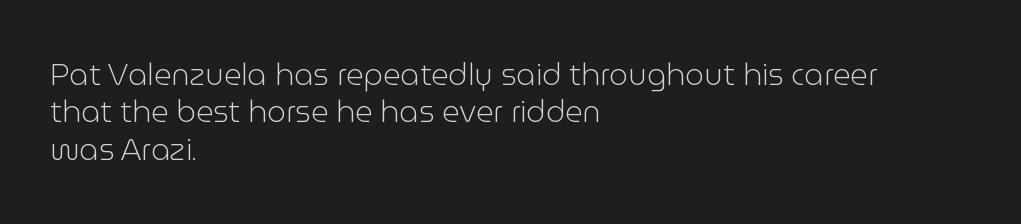
Q: Is the text bold? A: No.
Q: Is the text italic (slanted)? A: No, it is upright.
Q: Is the typeface a serif or a sans-serif typeface? A: Sans-serif.
Q: Is the text underlined? A: No.
Q: How is the paragraph aligned? A: Left-aligned.
Q: Is the spacing between letters normal or unusually wide? A: Normal.
Q: Is the spacing between lines tight, normal or loose? A: Normal.
Q: Width (condensed, normal, or wide)? A: Normal.
Q: Stroke contrast? A: Low.
Q: x-height? A: Medium.
Q: Monospaced? A: No.
